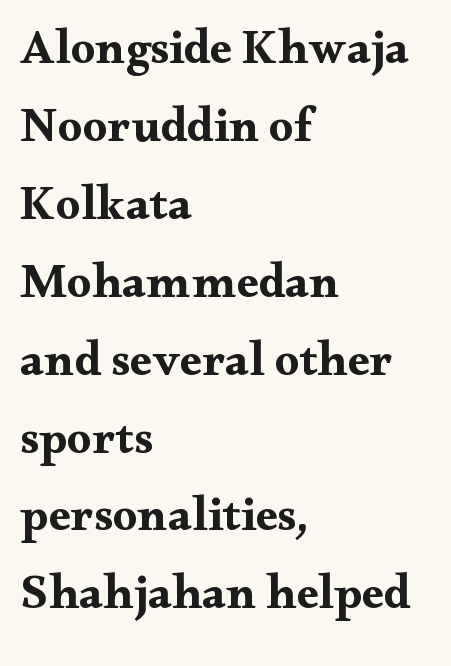
It's the straight-up-and-down kind of type. Here the designer chose a conventional face with non-uniform glyph widths. The glyphs in this specimen are seriffed. Horizontally, the lines are justified to the leading edge only.
